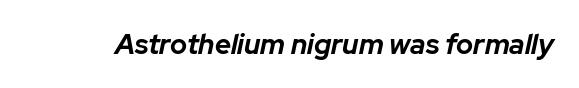
Q: Is the text bold? A: Yes.
Q: Is the text italic (slanted)? A: Yes, it leans right by about 12 degrees.
Q: Is the text underlined? A: No.
Q: Is the spacing between letters normal or unusually wide? A: Normal.
Q: Width (condensed, normal, or wide)? A: Normal.
Q: Stroke contrast? A: Low.
Q: x-height? A: Medium.
Q: Monospaced? A: No.
